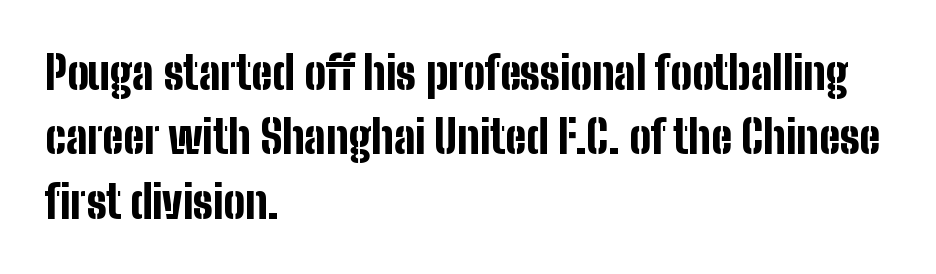
You could not count columns in this text — the font is proportionally spaced. Do the letters lean? They stand straight. Spacing between characters is what you'd get straight out of the box. Summary of vertical rhythm: regular, with standard interline spacing.
